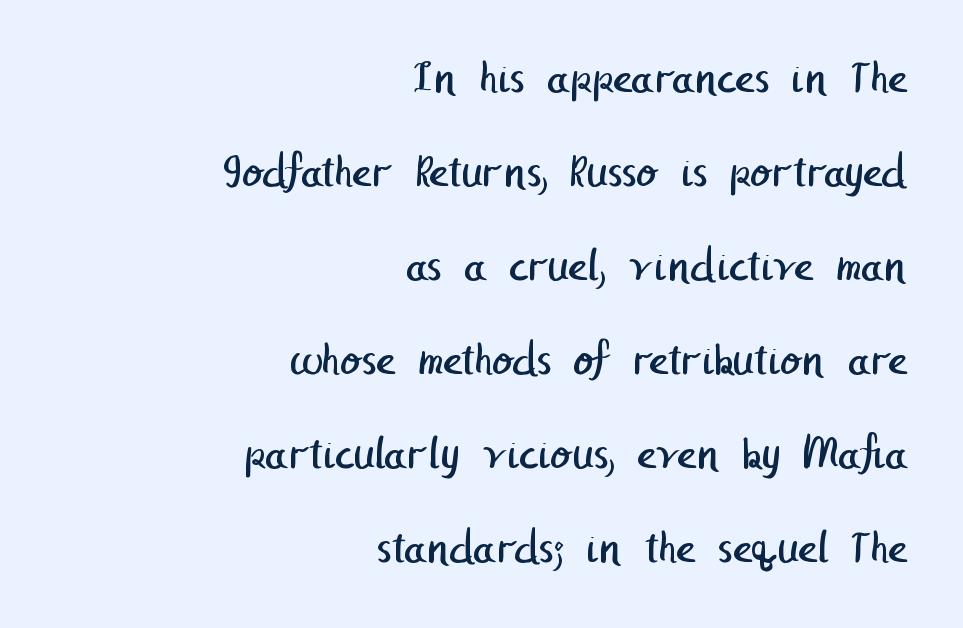
Q: Is the text bold? A: No.
Q: Is the typeface a serif or a sans-serif typeface? A: Sans-serif.
Q: Is the text underlined? A: No.
Q: How is the paragraph aligned? A: Right-aligned.
Q: Is the spacing between letters normal or unusually wide? A: Normal.
Q: Is the spacing between lines tight, normal or loose? A: Loose.
Q: Width (condensed, normal, or wide)? A: Normal.
Q: Stroke contrast? A: Low.
Q: x-height? A: Medium.
